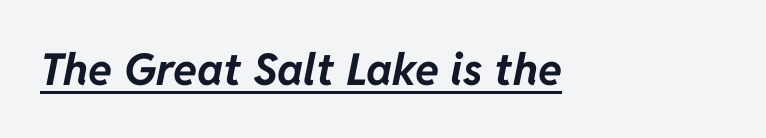
Q: Is the text bold? A: Yes.
Q: Is the text italic (slanted)? A: Yes, it leans right by about 11 degrees.
Q: Is the text underlined? A: Yes.
Q: Is the spacing between letters normal or unusually wide? A: Normal.
Q: Width (condensed, normal, or wide)? A: Normal.
Q: Stroke contrast? A: Low.
Q: x-height? A: Medium.
Q: Monospaced? A: No.
